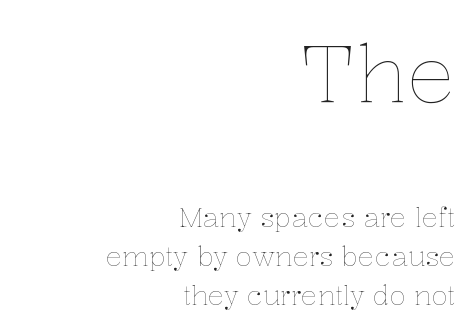
{"italic": "no", "bold": "no", "weight": "thin", "width": "normal", "stroke_contrast": "low", "x_height": "medium", "monospaced": "no", "underline": "no", "align": "right", "line_spacing": "normal", "line_spacing_ratio": 1.45, "letter_spacing": "normal", "letter_spacing_em": 0.0, "larger_block": "first", "size_ratio": 2.96, "glyph_px": 80}
